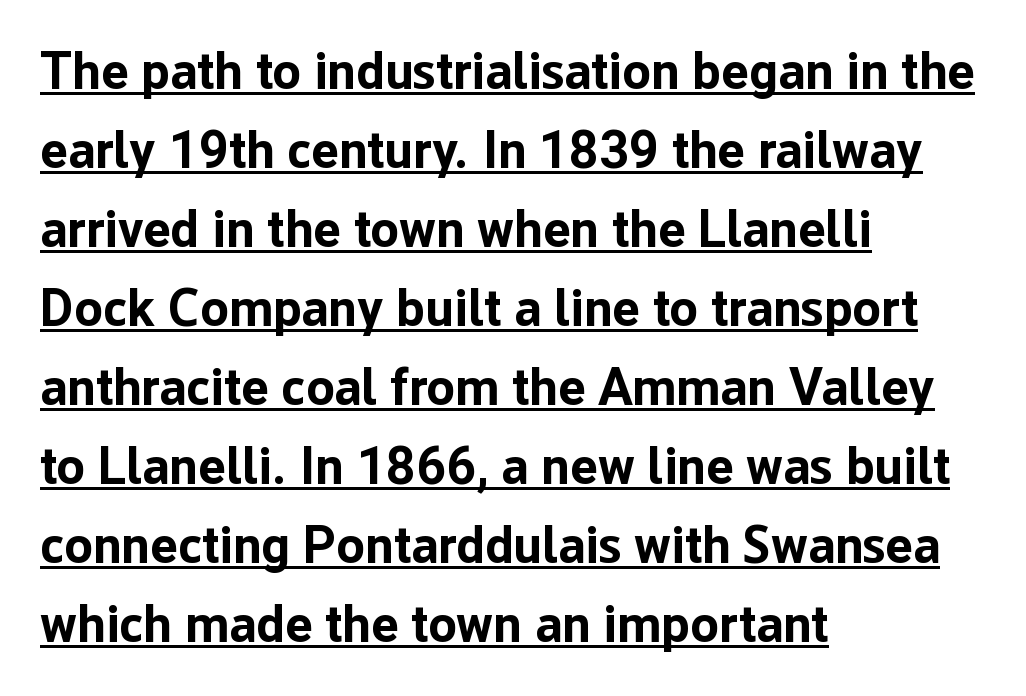
The image shows 52 px bold sans-serif type, upright; set left-aligned, normal line spacing (1.52x), normal letter spacing, underlined; low stroke contrast and a medium x-height.
